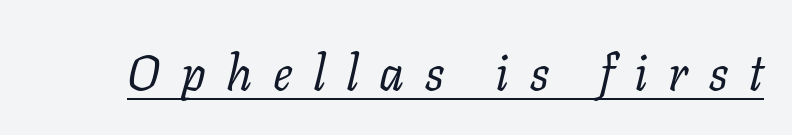
{"serif": "yes", "italic": "yes", "lean": "right", "slant_degrees": 11, "bold": "no", "weight": "regular", "width": "normal", "stroke_contrast": "low", "x_height": "medium", "monospaced": "no", "underline": "yes", "letter_spacing": "wide", "letter_spacing_em": 0.42, "glyph_px": 49}
